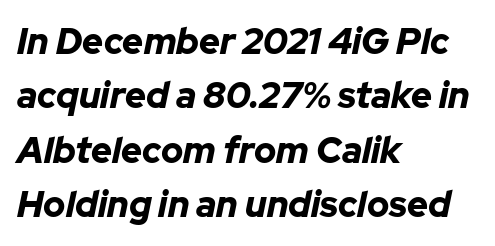
Q: Is the text bold? A: Yes.
Q: Is the text italic (slanted)? A: Yes, it leans right by about 12 degrees.
Q: Is the text underlined? A: No.
Q: How is the paragraph aligned? A: Left-aligned.
Q: Is the spacing between letters normal or unusually wide? A: Normal.
Q: Is the spacing between lines tight, normal or loose? A: Normal.
Q: Width (condensed, normal, or wide)? A: Normal.
Q: Stroke contrast? A: Low.
Q: x-height? A: Medium.
Q: Monospaced? A: No.
